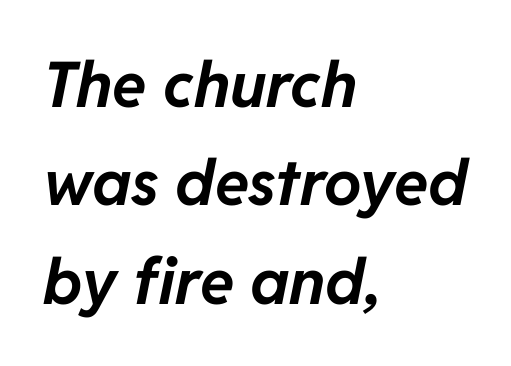
{"italic": "yes", "lean": "right", "slant_degrees": 11, "bold": "yes", "weight": "bold", "width": "normal", "stroke_contrast": "low", "x_height": "medium", "monospaced": "no", "underline": "no", "align": "left", "line_spacing": "normal", "line_spacing_ratio": 1.56, "letter_spacing": "normal", "letter_spacing_em": 0.0, "glyph_px": 63}
